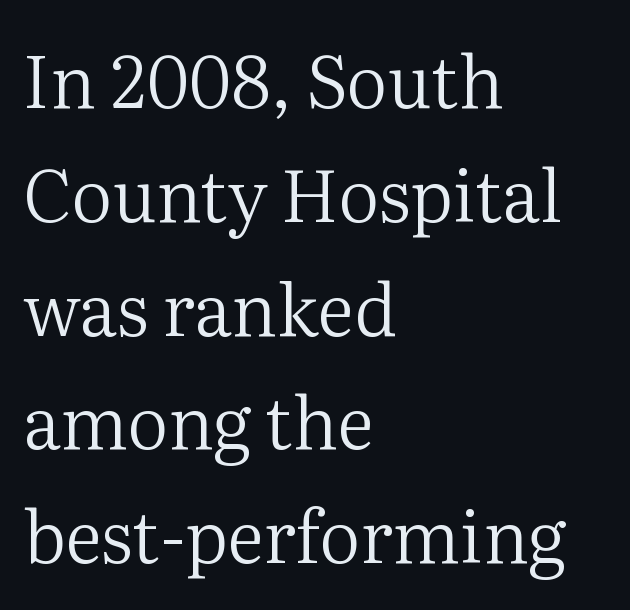
The image shows 72 px regular-weight serif type, upright; set left-aligned, normal line spacing (1.58x), normal letter spacing, not underlined; medium stroke contrast and a medium x-height.
